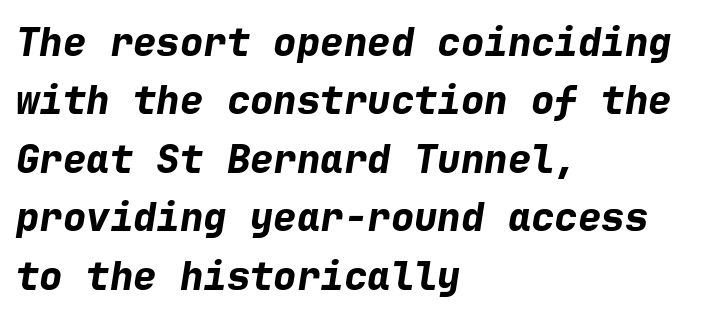
The image shows 39 px bold type, italic (leaning right), monospaced; set left-aligned, normal line spacing (1.5x), normal letter spacing, not underlined; low stroke contrast and a medium x-height.
